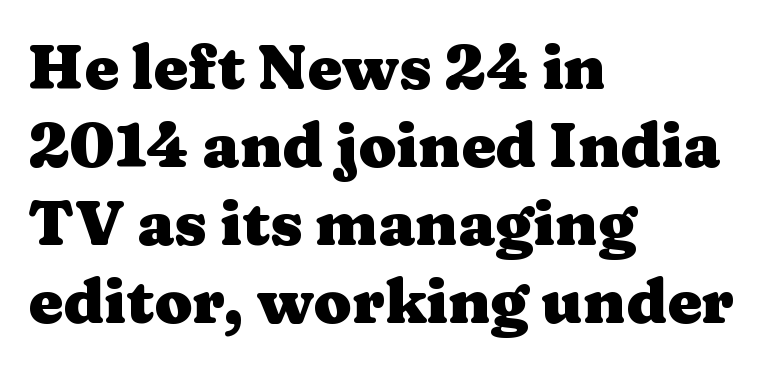
Q: Is the text bold? A: Yes.
Q: Is the text italic (slanted)? A: No, it is upright.
Q: Is the typeface a serif or a sans-serif typeface? A: Serif.
Q: Is the text underlined? A: No.
Q: How is the paragraph aligned? A: Left-aligned.
Q: Is the spacing between letters normal or unusually wide? A: Normal.
Q: Is the spacing between lines tight, normal or loose? A: Normal.
Q: Width (condensed, normal, or wide)? A: Wide.
Q: Stroke contrast? A: Medium.
Q: x-height? A: Medium.
Q: Monospaced? A: No.
